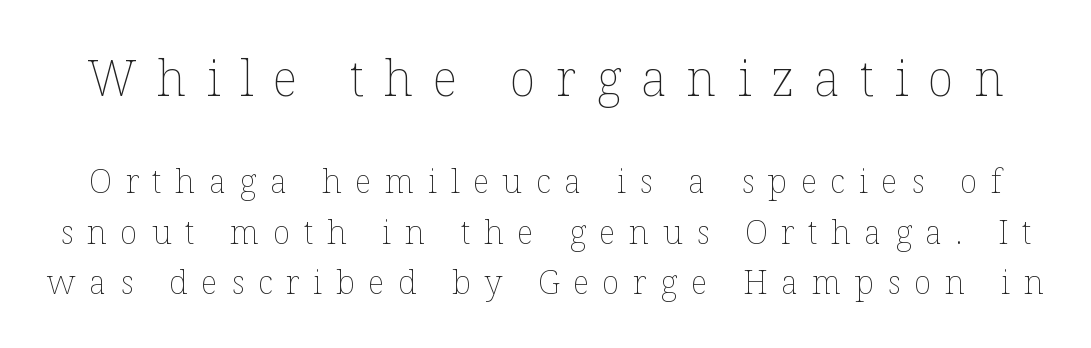
{"italic": "no", "bold": "no", "weight": "thin", "width": "normal", "stroke_contrast": "low", "x_height": "medium", "monospaced": "no", "underline": "no", "line_spacing": "normal", "line_spacing_ratio": 1.53, "letter_spacing": "wide", "letter_spacing_em": 0.41, "larger_block": "first", "size_ratio": 1.48, "glyph_px": 49}
